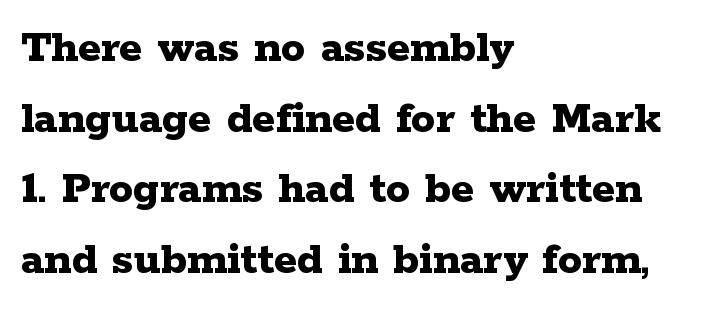
The image shows 48 px bold, wide serif type, upright; set left-aligned, normal line spacing (1.47x), normal letter spacing, not underlined; low stroke contrast and a medium x-height.
